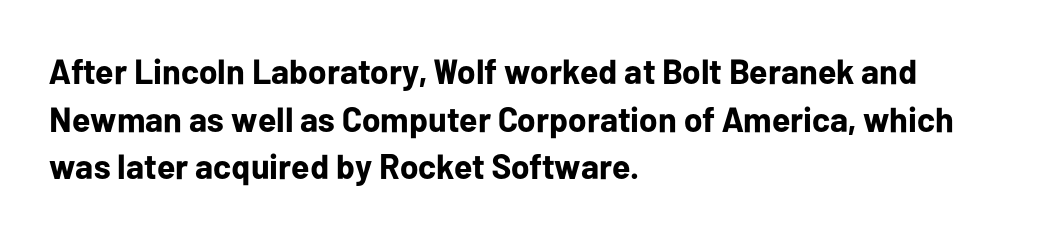
Q: Is the text bold? A: Yes.
Q: Is the text italic (slanted)? A: No, it is upright.
Q: Is the typeface a serif or a sans-serif typeface? A: Sans-serif.
Q: Is the text underlined? A: No.
Q: How is the paragraph aligned? A: Left-aligned.
Q: Is the spacing between letters normal or unusually wide? A: Normal.
Q: Is the spacing between lines tight, normal or loose? A: Normal.
Q: Width (condensed, normal, or wide)? A: Normal.
Q: Stroke contrast? A: Low.
Q: x-height? A: Medium.
Q: Monospaced? A: No.
